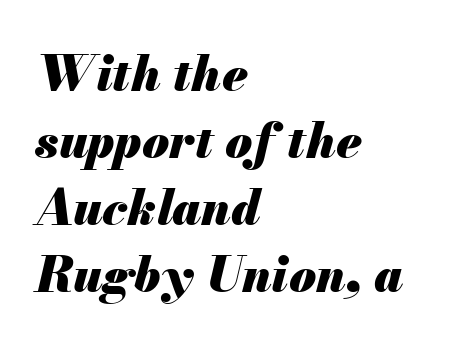
{"italic": "yes", "lean": "right", "slant_degrees": 13, "bold": "yes", "weight": "heavy", "width": "normal", "stroke_contrast": "medium", "x_height": "small", "monospaced": "no", "underline": "no", "align": "left", "line_spacing": "normal", "line_spacing_ratio": 1.37, "letter_spacing": "normal", "letter_spacing_em": 0.0, "glyph_px": 49}
